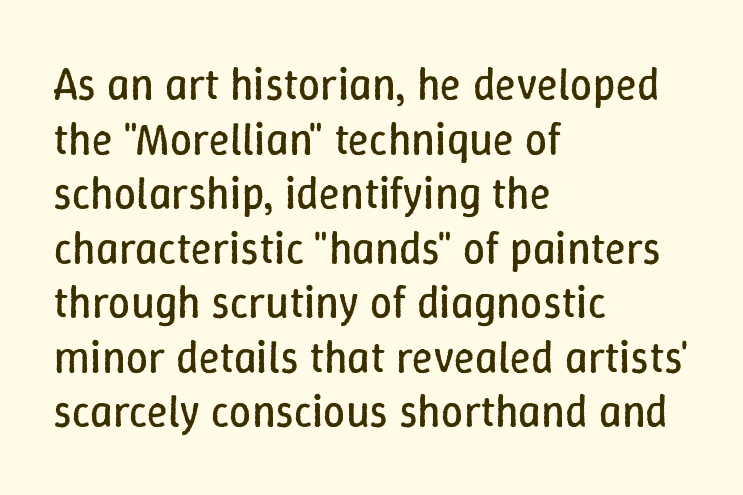
{"italic": "no", "bold": "no", "weight": "regular", "width": "normal", "stroke_contrast": "low", "x_height": "medium", "monospaced": "no", "underline": "no", "align": "left", "line_spacing_ratio": 1.24, "letter_spacing": "normal", "letter_spacing_em": 0.0, "glyph_px": 44}
